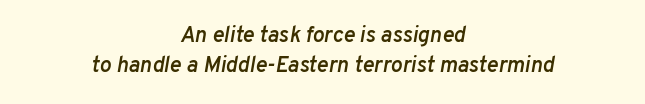
These lines are centered, leaving both edges ragged. The face used here has a pronounced slope to its letters. Underline: absent. Its strokes are somewhat broadened, the hallmark of semibold type. Tracking value appears to be zero — textbook default spacing.
